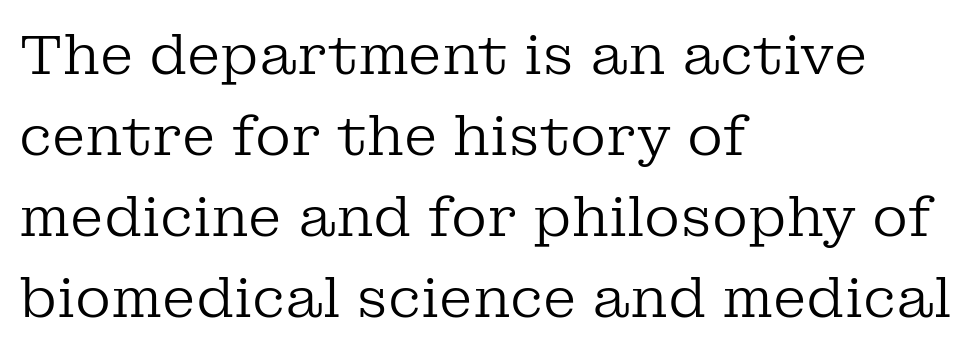
Any mark beneath the type? The region is blank. One-word summary of the alignment: left. The passage shown stacks its lines at a standard gap. Standard letterfit; no display-style spreading of the glyphs.
